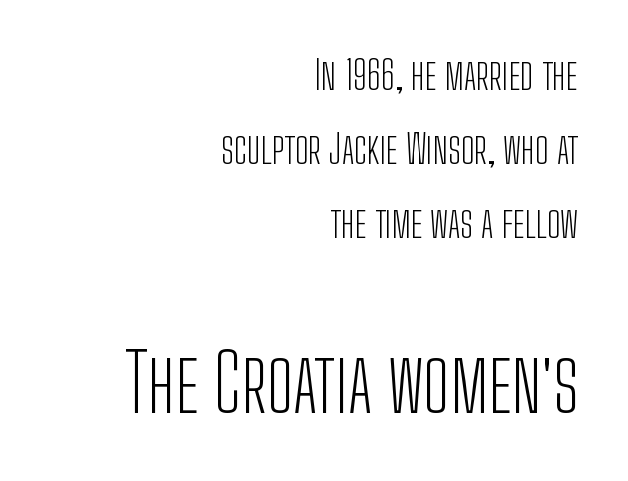
Between one letter and the next there's only the usual sliver of space. Think of a printed novel: that variable character pitch is what you see here. The glyphs are unaccompanied by any horizontal stroke below them. No letter is thick-stroked: the sample isn't bold. Every stem runs plumb, perpendicular to the baseline.
